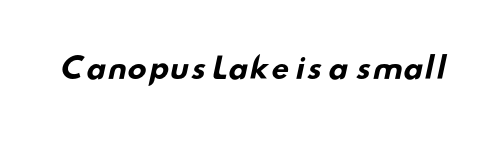
This rendering features lettering with no underline. Look at the bottom of the vertical strokes: they stop flat, with no serifs. Do the characters align in a grid? No, the font is proportional. Pretty heavy lettering here — definitely bold.
